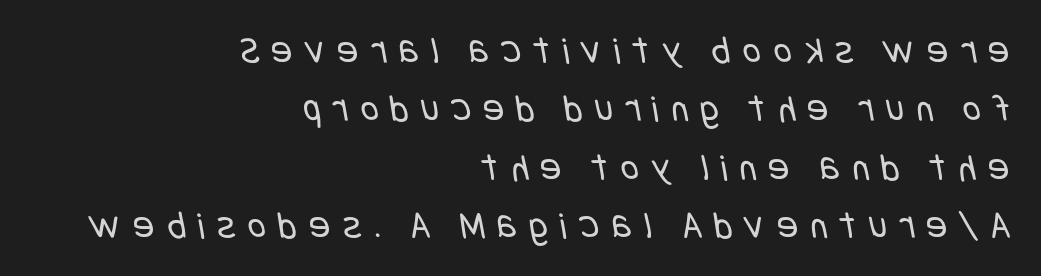
The image shows 39 px regular-weight, condensed sans-serif type; set right-aligned, normal line spacing (1.5x), unusually wide letter spacing (+0.32 em), not underlined; low stroke contrast and a large x-height.
